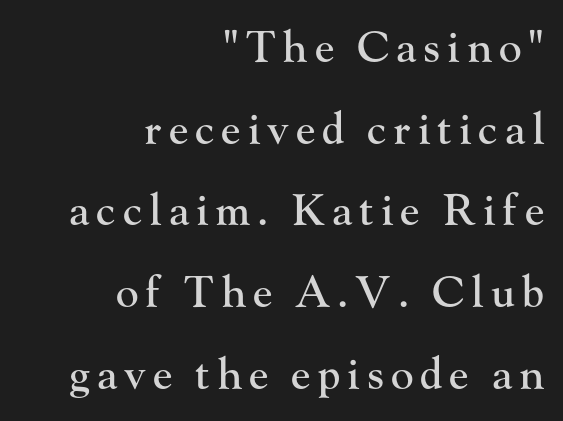
The image shows 43 px serif type, upright; set right-aligned, loose line spacing (1.9x), not underlined; high stroke contrast and a small x-height.
